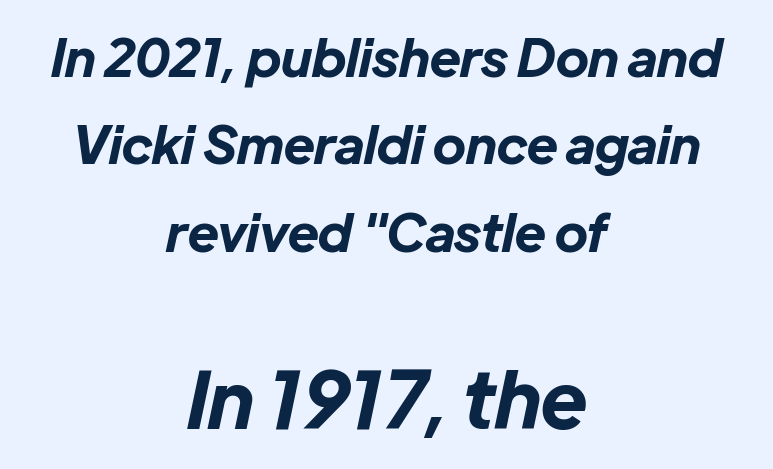
You could not count columns in this text — the font is proportionally spaced. The space directly below the letters is spotless. Which margin do the lines hug? Neither — every line sits in the middle. Chunky letters — that's bold for sure. Characters follow at the spacing the type designer built in. Look at the glyph heights: the lower group is clearly the bigger setting.
